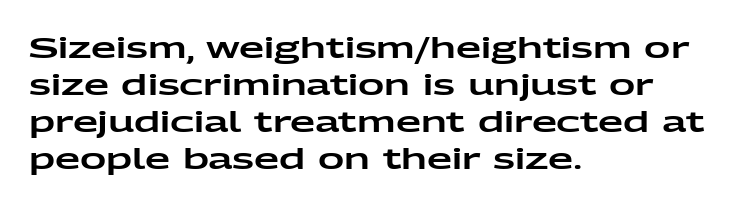
Caption: standard tracking, unaltered. No feet cap the strokes, marking this as sans-serif type. Beneath every word, the page is bare. Short and long lines alike share a common starting point at left. Regular leading. Designer's note — italics off, roman on.
